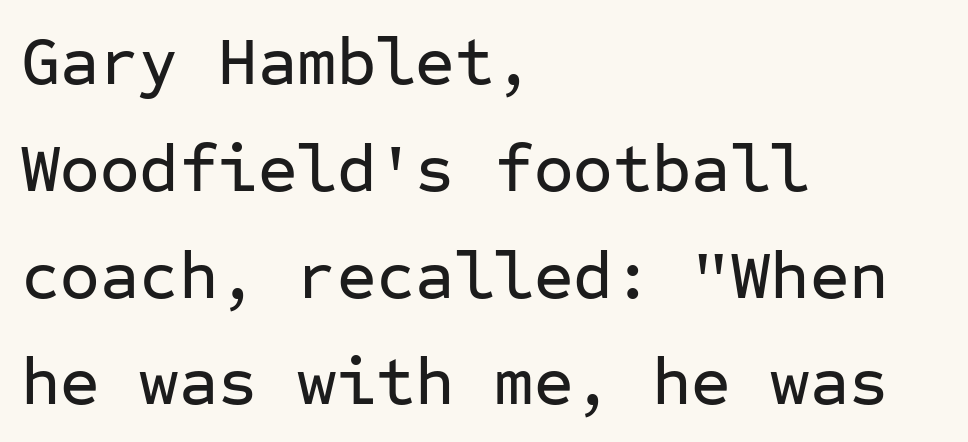
The image shows 68 px sans-serif type, upright, monospaced; set left-aligned, normal line spacing (1.57x), normal letter spacing, not underlined; low stroke contrast and a medium x-height.
